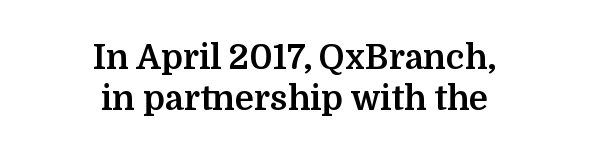
The image shows 34 px bold serif type, upright; set centered, line spacing 1.21x, normal letter spacing, not underlined; medium stroke contrast and a medium x-height.
